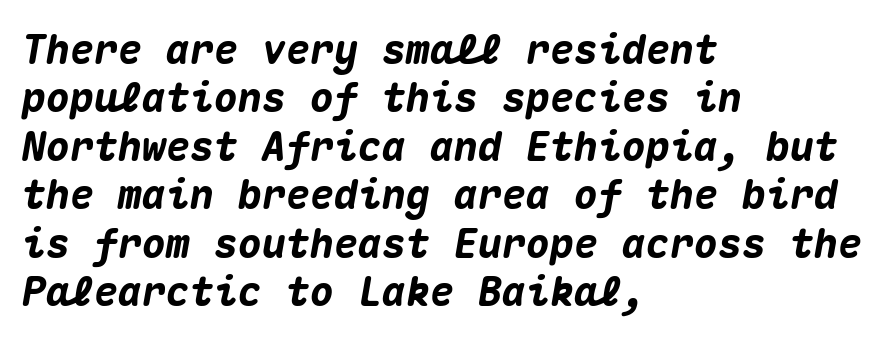
{"italic": "yes", "lean": "right", "slant_degrees": 10, "bold": "yes", "weight": "heavy", "width": "normal", "stroke_contrast": "medium", "x_height": "medium", "monospaced": "yes", "underline": "no", "align": "left", "line_spacing_ratio": 1.21, "letter_spacing": "normal", "letter_spacing_em": 0.0, "glyph_px": 40}
